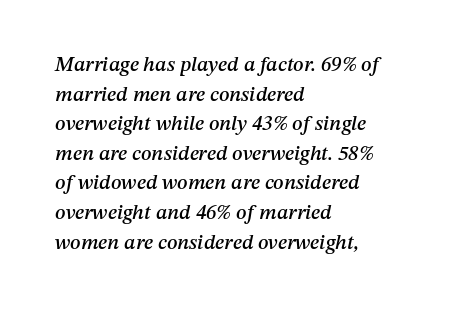
{"italic": "yes", "lean": "right", "slant_degrees": 12, "underline": "no", "align": "left", "line_spacing": "normal", "line_spacing_ratio": 1.41, "letter_spacing": "normal", "letter_spacing_em": 0.0, "glyph_px": 21}
